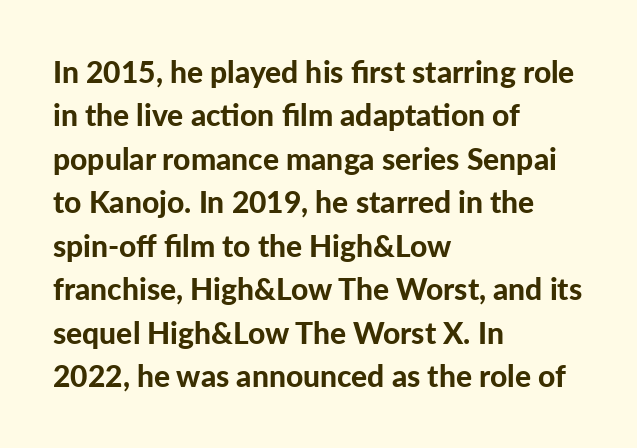
Q: Is the text bold? A: Yes.
Q: Is the text italic (slanted)? A: No, it is upright.
Q: Is the typeface a serif or a sans-serif typeface? A: Sans-serif.
Q: Is the text underlined? A: No.
Q: How is the paragraph aligned? A: Left-aligned.
Q: Is the spacing between letters normal or unusually wide? A: Normal.
Q: Is the spacing between lines tight, normal or loose? A: Normal.
Q: Width (condensed, normal, or wide)? A: Normal.
Q: Stroke contrast? A: Low.
Q: x-height? A: Medium.
Q: Monospaced? A: No.
